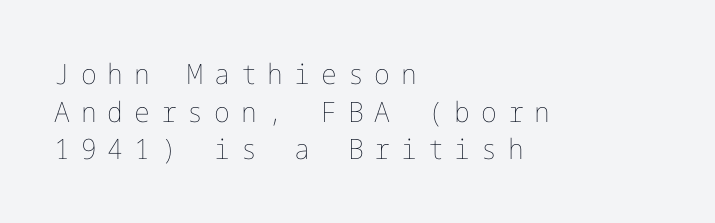
Does the lettering tilt? It doesn't — this is upright. The space directly below the letters is spotless. Tracking here is generous; glyphs stand well apart from one another. What's the leading like? Ordinary, nothing unusual.
